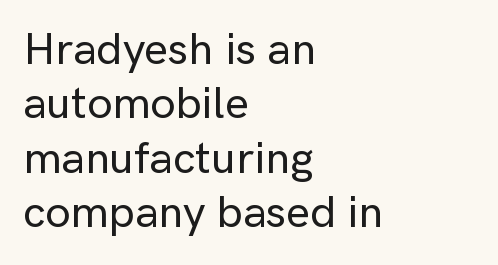
Q: Is the text italic (slanted)? A: No, it is upright.
Q: Is the typeface a serif or a sans-serif typeface? A: Sans-serif.
Q: Is the text underlined? A: No.
Q: How is the paragraph aligned? A: Left-aligned.
Q: Is the spacing between letters normal or unusually wide? A: Normal.
Q: Width (condensed, normal, or wide)? A: Normal.
Q: Stroke contrast? A: Low.
Q: x-height? A: Medium.
Q: Monospaced? A: No.
